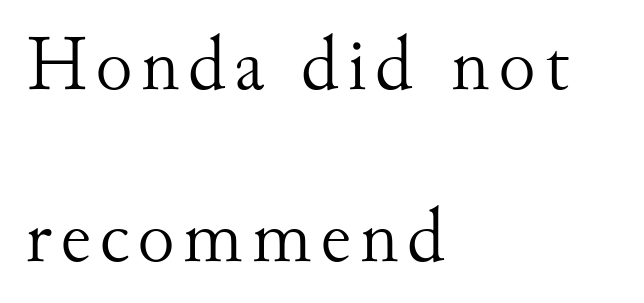
{"serif": "yes", "italic": "no", "bold": "no", "weight": "light", "width": "normal", "stroke_contrast": "medium", "x_height": "small", "monospaced": "no", "underline": "no", "align": "left", "line_spacing": "loose", "line_spacing_ratio": 2.2, "glyph_px": 78}
